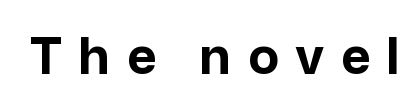
The type is letterspaced generously, with wide tracking. Letterform terminals end flat and unadorned throughout the passage. Thick stems and heavy bowls — unmistakably bold. Looks like regular typesetting: each glyph gets only the width it needs. If you drew a line through each stem, it would be perfectly vertical. Decoration check: the copy has no underline.
